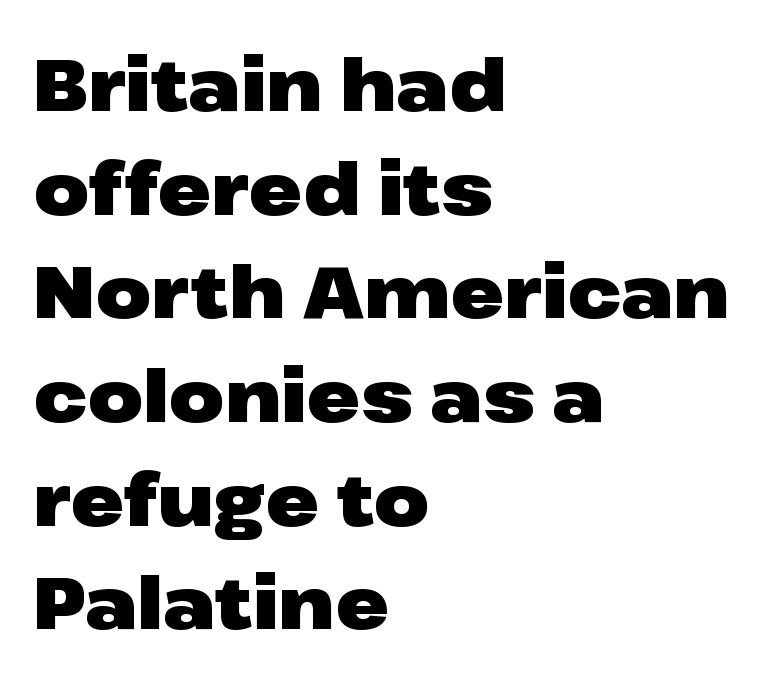
The image shows 72 px heavy, wide sans-serif type, upright; set left-aligned, normal line spacing (1.44x), normal letter spacing, not underlined; low stroke contrast and a medium x-height.
